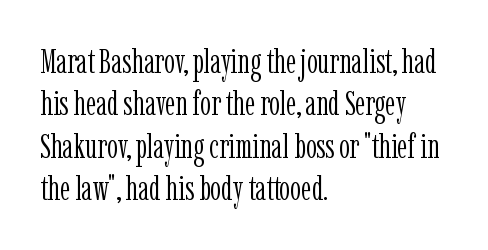
Q: Is the text bold? A: No.
Q: Is the text italic (slanted)? A: No, it is upright.
Q: Is the typeface a serif or a sans-serif typeface? A: Serif.
Q: Is the text underlined? A: No.
Q: How is the paragraph aligned? A: Left-aligned.
Q: Is the spacing between letters normal or unusually wide? A: Normal.
Q: Is the spacing between lines tight, normal or loose? A: Normal.
Q: Width (condensed, normal, or wide)? A: Condensed.
Q: Stroke contrast? A: Low.
Q: x-height? A: Medium.
Q: Monospaced? A: No.
